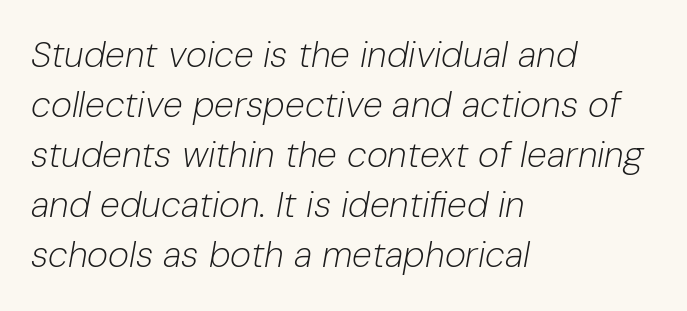
{"italic": "yes", "lean": "right", "slant_degrees": 10, "bold": "no", "weight": "light", "width": "normal", "stroke_contrast": "low", "x_height": "medium", "monospaced": "no", "underline": "no", "align": "left", "line_spacing": "normal", "line_spacing_ratio": 1.39, "letter_spacing": "normal", "letter_spacing_em": 0.0, "glyph_px": 36}
